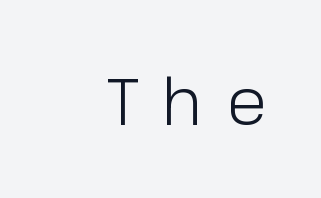
{"serif": "no", "italic": "no", "bold": "no", "weight": "light", "width": "normal", "stroke_contrast": "low", "x_height": "medium", "monospaced": "no", "underline": "no", "letter_spacing": "wide", "letter_spacing_em": 0.35, "glyph_px": 66}
